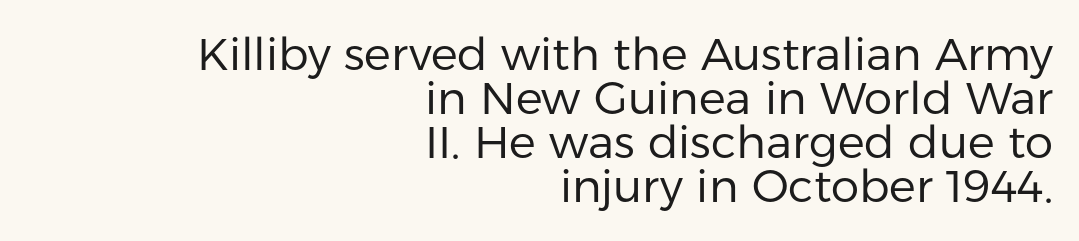
The typeface has the unassuming heft of standard copy or less. One-word summary of the alignment: right. Posture: straight, roman, zero tilt. Letters rest on an invisible, unmarked baseline. Nothing sits at the stroke ends, so this counts as sans-serif. Default kerning and tracking; the words read as compact shapes.
